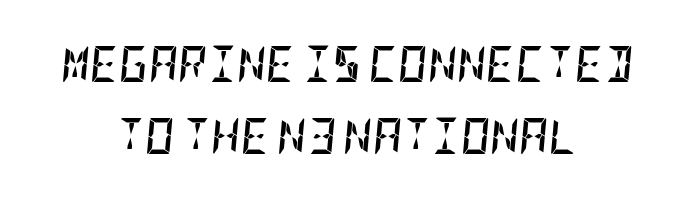
{"italic": "yes", "lean": "right", "slant_degrees": 5, "bold": "yes", "weight": "semibold", "width": "condensed", "stroke_contrast": "low", "x_height": "large", "underline": "no", "align": "center", "line_spacing": "loose", "line_spacing_ratio": 2.01, "letter_spacing": "normal", "letter_spacing_em": 0.0, "glyph_px": 36}
